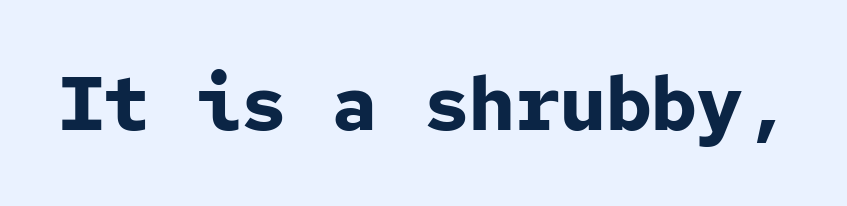
The image shows 76 px bold sans-serif type, upright, monospaced; set normal letter spacing, not underlined; low stroke contrast and a medium x-height.
